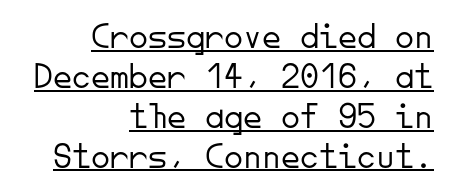
Q: Is the text bold? A: No.
Q: Is the text italic (slanted)? A: No, it is upright.
Q: Is the typeface a serif or a sans-serif typeface? A: Sans-serif.
Q: Is the text underlined? A: Yes.
Q: How is the paragraph aligned? A: Right-aligned.
Q: Is the spacing between letters normal or unusually wide? A: Normal.
Q: Is the spacing between lines tight, normal or loose? A: Tight.
Q: Width (condensed, normal, or wide)? A: Normal.
Q: Stroke contrast? A: Low.
Q: x-height? A: Small.
Q: Monospaced? A: Yes.
